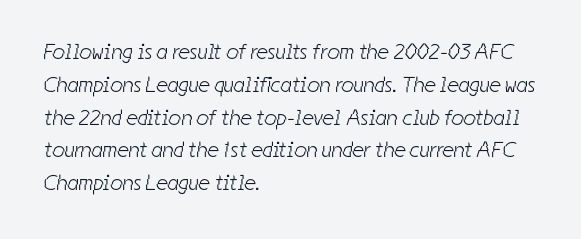
Q: Is the text bold? A: No.
Q: Is the text underlined? A: No.
Q: How is the paragraph aligned? A: Left-aligned.
Q: Is the spacing between letters normal or unusually wide? A: Normal.
Q: Is the spacing between lines tight, normal or loose? A: Normal.
